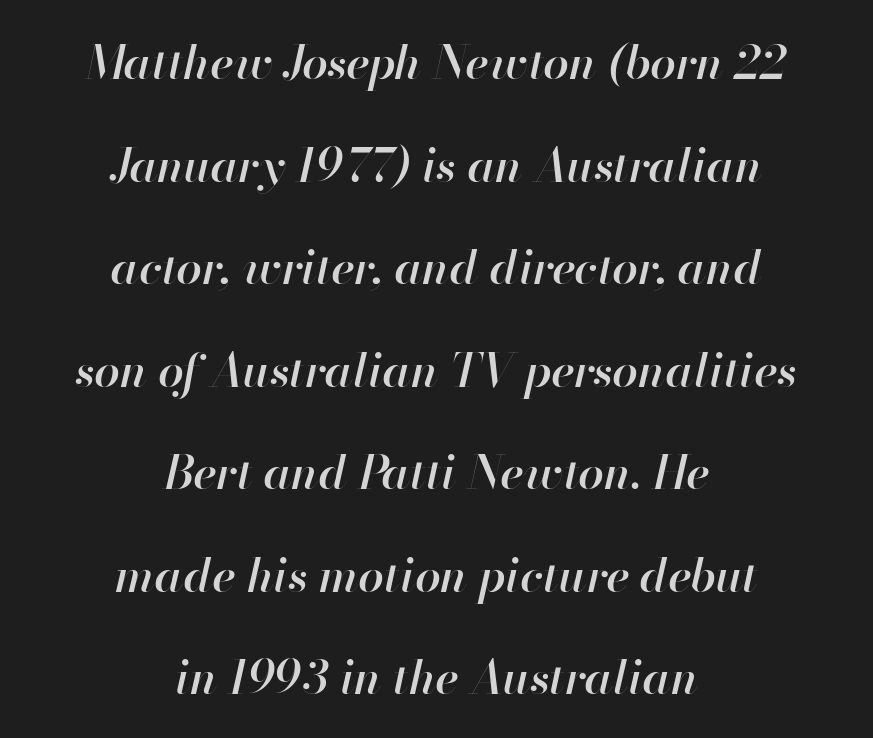
Q: Is the text bold? A: Semi-bold.
Q: Is the text italic (slanted)? A: Yes, it leans right by about 13 degrees.
Q: Is the text underlined? A: No.
Q: How is the paragraph aligned? A: Centered.
Q: Is the spacing between letters normal or unusually wide? A: Normal.
Q: Is the spacing between lines tight, normal or loose? A: Loose.
Q: Width (condensed, normal, or wide)? A: Normal.
Q: Stroke contrast? A: High.
Q: x-height? A: Small.
Q: Monospaced? A: No.
